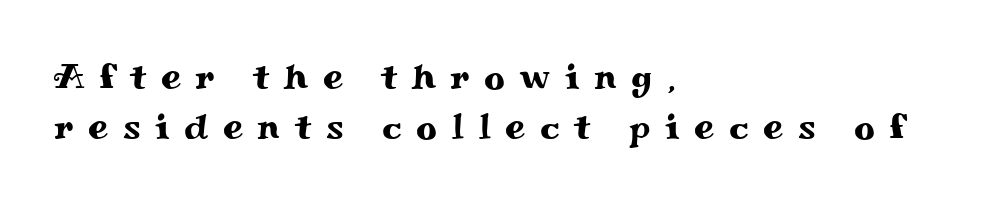
Q: Is the text italic (slanted)? A: No, it is upright.
Q: Is the typeface a serif or a sans-serif typeface? A: Serif.
Q: Is the text underlined? A: No.
Q: How is the paragraph aligned? A: Left-aligned.
Q: Is the spacing between letters normal or unusually wide? A: Unusually wide.
Q: Is the spacing between lines tight, normal or loose? A: Normal.
Q: Width (condensed, normal, or wide)? A: Wide.
Q: Stroke contrast? A: Medium.
Q: x-height? A: Small.
Q: Monospaced? A: No.
